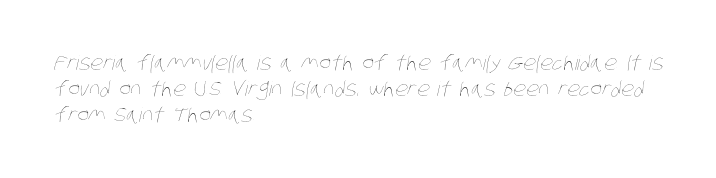
Q: Is the text bold? A: No.
Q: Is the text underlined? A: No.
Q: How is the paragraph aligned? A: Left-aligned.
Q: Is the spacing between letters normal or unusually wide? A: Normal.
Q: Is the spacing between lines tight, normal or loose? A: Normal.
